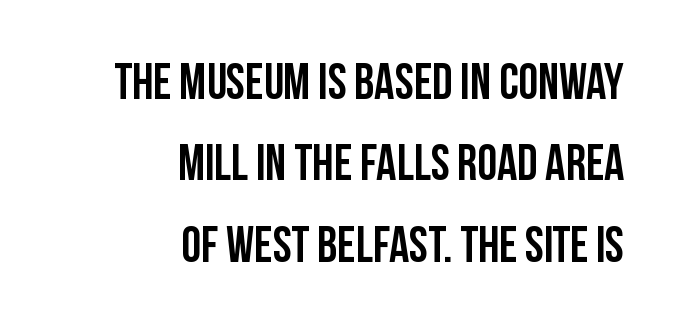
{"serif": "no", "italic": "no", "bold": "yes", "weight": "semibold", "width": "condensed", "stroke_contrast": "low", "x_height": "large", "monospaced": "no", "underline": "no", "align": "right", "line_spacing": "normal", "line_spacing_ratio": 1.63, "letter_spacing": "normal", "letter_spacing_em": 0.0, "glyph_px": 50}
